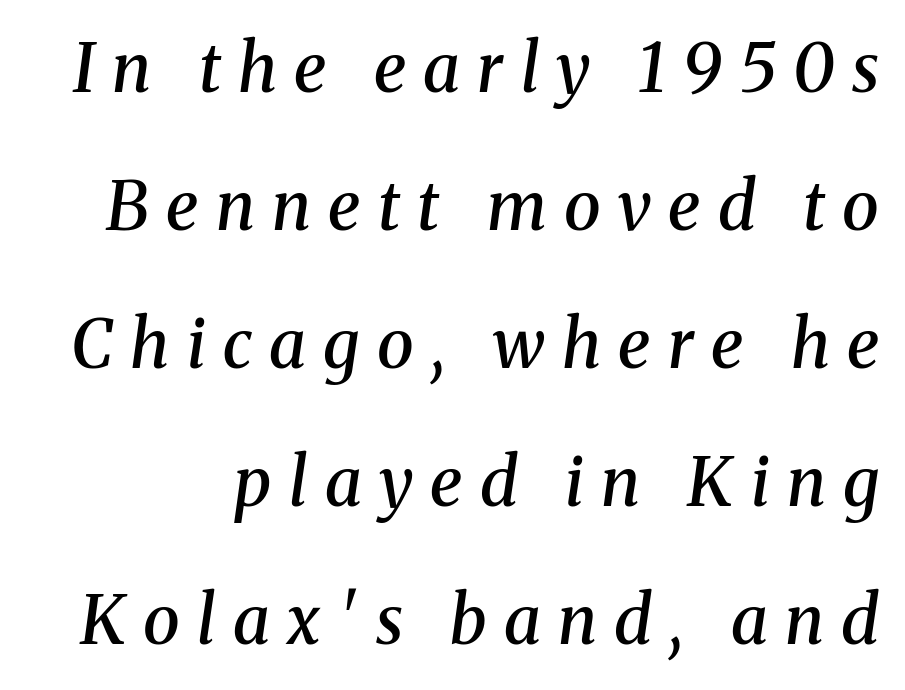
The image shows 67 px semibold serif type, italic (leaning right); set loose line spacing (2.06x), unusually wide letter spacing (+0.26 em), not underlined; medium stroke contrast and a medium x-height.
